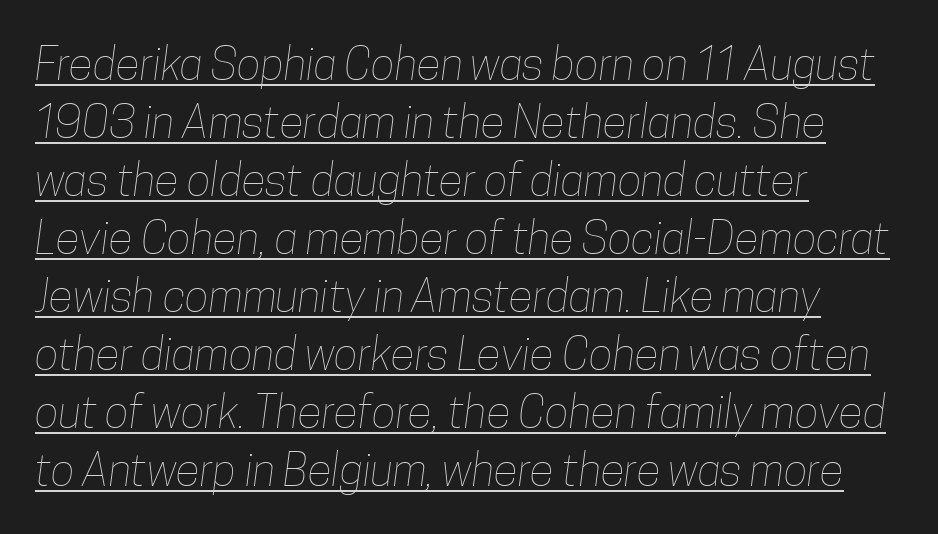
The line-height multiplier appears to be the usual default. Visually the block forms a straight wall on the left and a jagged coastline on the right. Compared with typical body copy, the letter spacing here is the same. Notice how a bar underscores the lettering throughout. Nothing heavy about these letters — not bold at all. Each letter keeps its own natural width here, so spacing adapts to shape.
